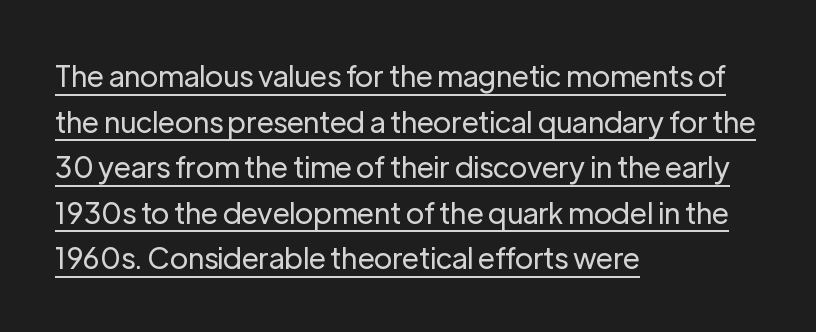
{"serif": "no", "italic": "no", "bold": "no", "weight": "regular", "width": "normal", "stroke_contrast": "low", "x_height": "medium", "monospaced": "no", "underline": "yes", "align": "left", "line_spacing": "normal", "line_spacing_ratio": 1.57, "letter_spacing": "normal", "letter_spacing_em": 0.0, "glyph_px": 29}
